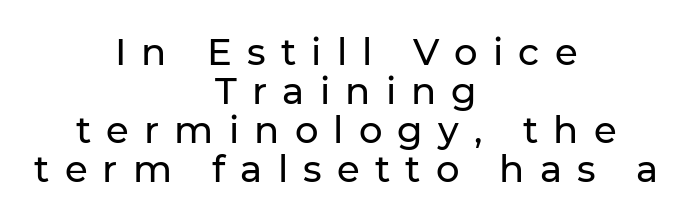
Q: Is the text italic (slanted)? A: No, it is upright.
Q: Is the typeface a serif or a sans-serif typeface? A: Sans-serif.
Q: Is the text underlined? A: No.
Q: How is the paragraph aligned? A: Centered.
Q: Is the spacing between letters normal or unusually wide? A: Unusually wide.
Q: Is the spacing between lines tight, normal or loose? A: Tight.
Q: Width (condensed, normal, or wide)? A: Normal.
Q: Stroke contrast? A: Low.
Q: x-height? A: Medium.
Q: Monospaced? A: No.
